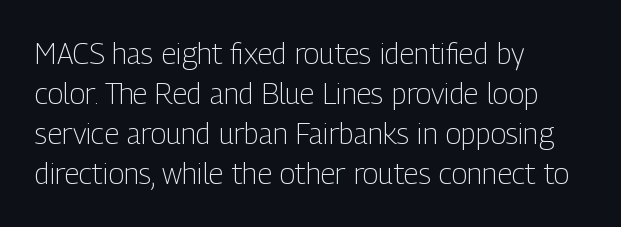
Q: Is the text bold? A: No.
Q: Is the text italic (slanted)? A: No, it is upright.
Q: Is the typeface a serif or a sans-serif typeface? A: Sans-serif.
Q: Is the text underlined? A: No.
Q: How is the paragraph aligned? A: Left-aligned.
Q: Is the spacing between letters normal or unusually wide? A: Normal.
Q: Is the spacing between lines tight, normal or loose? A: Normal.
Q: Width (condensed, normal, or wide)? A: Condensed.
Q: Stroke contrast? A: Low.
Q: x-height? A: Medium.
Q: Monospaced? A: No.
